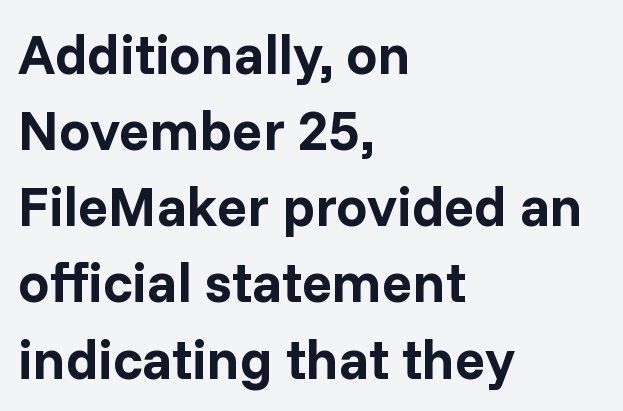
Q: Is the text bold? A: Yes.
Q: Is the text italic (slanted)? A: No, it is upright.
Q: Is the typeface a serif or a sans-serif typeface? A: Sans-serif.
Q: Is the text underlined? A: No.
Q: How is the paragraph aligned? A: Left-aligned.
Q: Is the spacing between letters normal or unusually wide? A: Normal.
Q: Is the spacing between lines tight, normal or loose? A: Normal.
Q: Width (condensed, normal, or wide)? A: Normal.
Q: Stroke contrast? A: Low.
Q: x-height? A: Medium.
Q: Monospaced? A: No.
